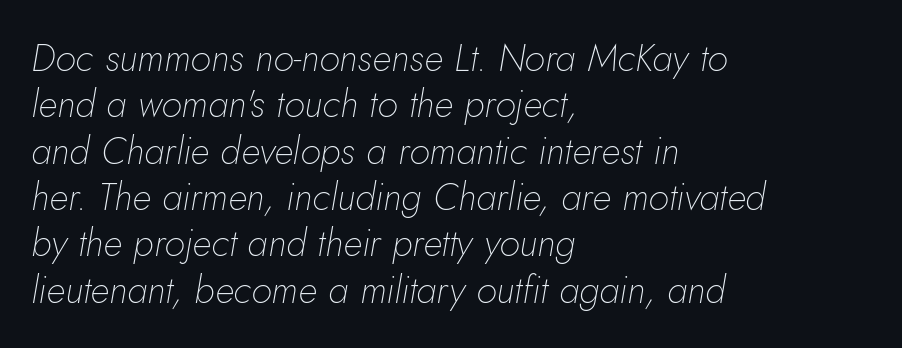
The image shows 38 px thin type, italic (leaning right); set left-aligned, line spacing 1.22x, normal letter spacing, not underlined; low stroke contrast and a small x-height.
